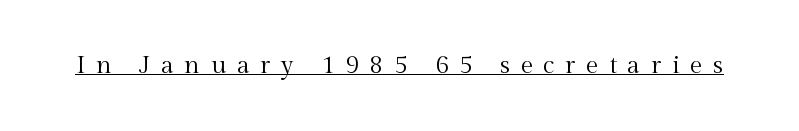
Stem width sits at or under what a default text font uses. Characters follow at a spacing far wider than the type designer built in. Students, observe the line beneath the letters — that is underlining. Ascenders rise straight up at ninety degrees.
